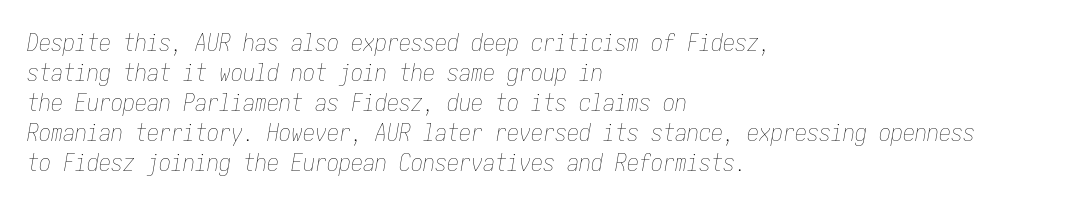
{"italic": "yes", "lean": "right", "slant_degrees": 10, "bold": "no", "underline": "no", "align": "left", "line_spacing": "normal", "line_spacing_ratio": 1.25, "letter_spacing": "normal", "letter_spacing_em": 0.0, "glyph_px": 24}
